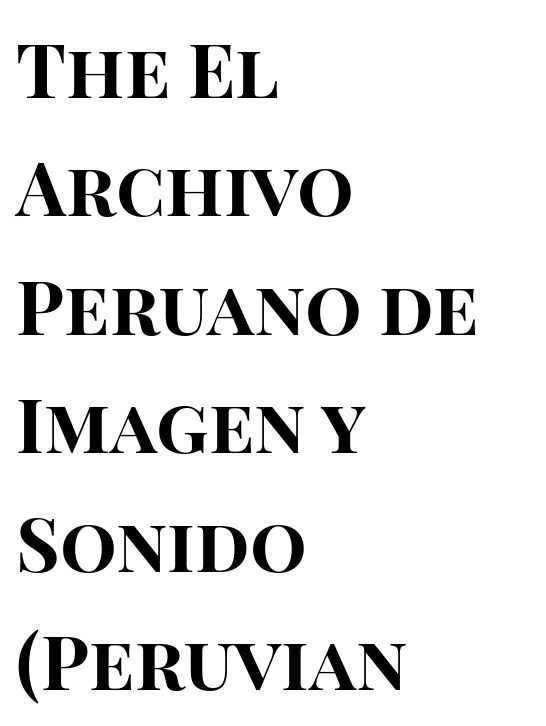
Q: Is the text bold? A: Yes.
Q: Is the text italic (slanted)? A: No, it is upright.
Q: Is the typeface a serif or a sans-serif typeface? A: Sans-serif.
Q: Is the text underlined? A: No.
Q: How is the paragraph aligned? A: Left-aligned.
Q: Is the spacing between letters normal or unusually wide? A: Normal.
Q: Is the spacing between lines tight, normal or loose? A: Normal.
Q: Width (condensed, normal, or wide)? A: Normal.
Q: Stroke contrast? A: High.
Q: x-height? A: Large.
Q: Monospaced? A: No.
